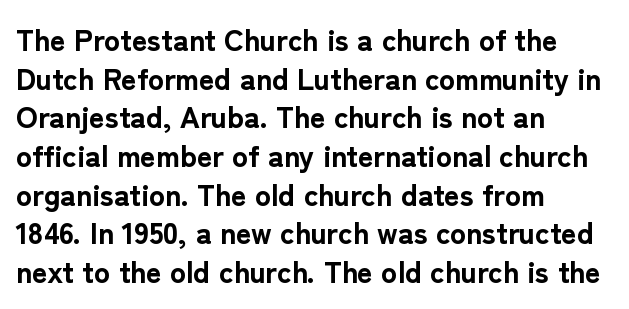
The rows are spaced the way most documents space them. Character widths vary here, with narrow letters taking less room than wide ones. Italic: no, the glyphs are upright roman. The passage shown has conventional tracking throughout.
